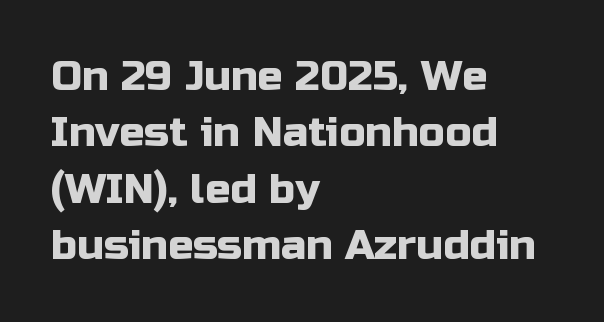
Q: Is the text italic (slanted)? A: No, it is upright.
Q: Is the typeface a serif or a sans-serif typeface? A: Sans-serif.
Q: Is the text underlined? A: No.
Q: How is the paragraph aligned? A: Left-aligned.
Q: Is the spacing between letters normal or unusually wide? A: Normal.
Q: Is the spacing between lines tight, normal or loose? A: Normal.
Q: Width (condensed, normal, or wide)? A: Normal.
Q: Stroke contrast? A: Low.
Q: x-height? A: Medium.
Q: Monospaced? A: No.
